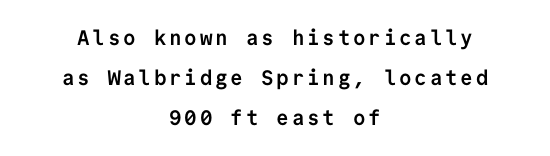
Does the copy run flush right? No — it is centered line by line. Underline: absent. Loosely led — the rows are spread out. Strong, thick strokes mark this as bold type. Style check: upright.
